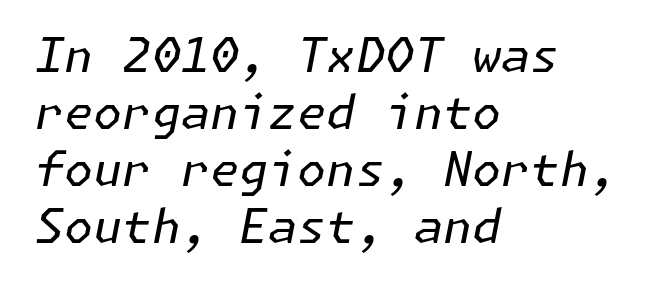
Q: Is the text bold? A: No.
Q: Is the text italic (slanted)? A: Yes, it leans right by about 11 degrees.
Q: Is the text underlined? A: No.
Q: How is the paragraph aligned? A: Left-aligned.
Q: Is the spacing between letters normal or unusually wide? A: Normal.
Q: Width (condensed, normal, or wide)? A: Normal.
Q: Stroke contrast? A: Low.
Q: x-height? A: Medium.
